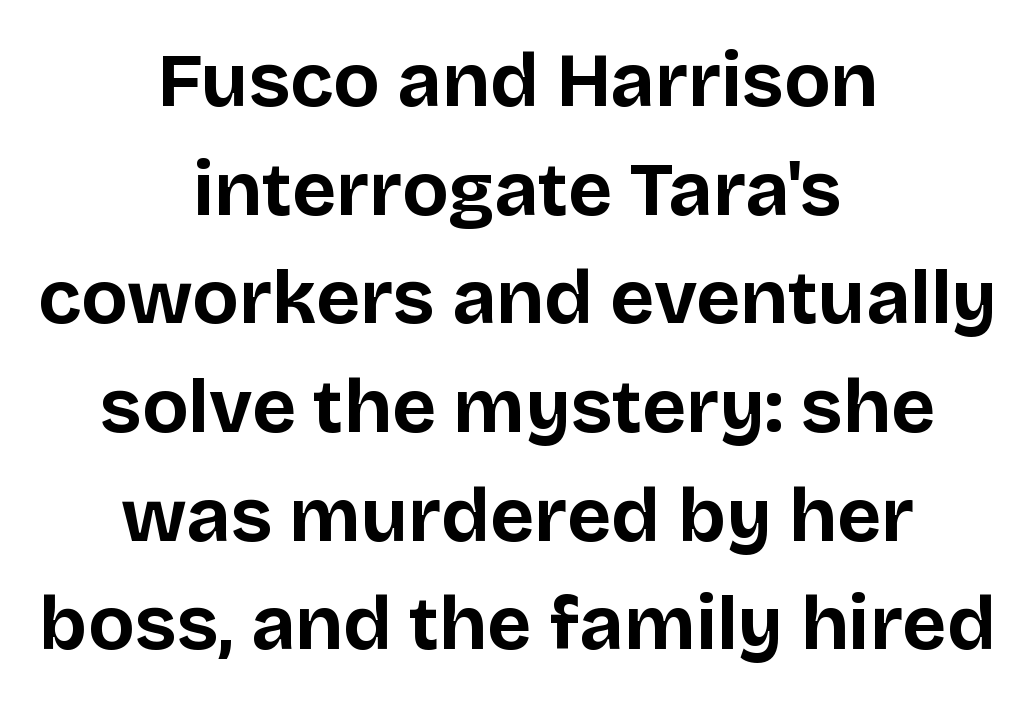
The image shows 76 px bold sans-serif type, upright; set centered, normal line spacing (1.43x), normal letter spacing, not underlined; low stroke contrast and a large x-height.
